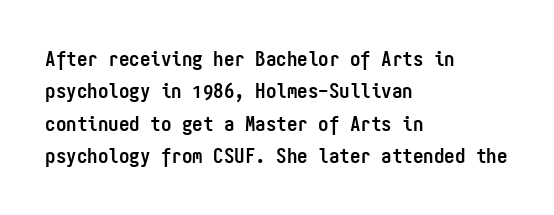
Q: Is the text bold? A: Yes.
Q: Is the text italic (slanted)? A: No, it is upright.
Q: Is the text underlined? A: No.
Q: How is the paragraph aligned? A: Left-aligned.
Q: Is the spacing between letters normal or unusually wide? A: Normal.
Q: Is the spacing between lines tight, normal or loose? A: Normal.
